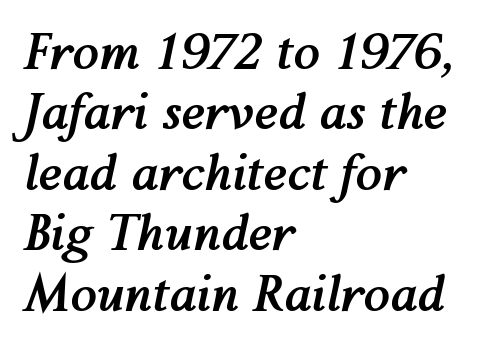
{"italic": "yes", "lean": "right", "slant_degrees": 12, "bold": "yes", "weight": "semibold", "width": "normal", "stroke_contrast": "medium", "x_height": "medium", "monospaced": "no", "underline": "no", "align": "left", "line_spacing": "normal", "line_spacing_ratio": 1.26, "letter_spacing": "normal", "letter_spacing_em": 0.0, "glyph_px": 48}
